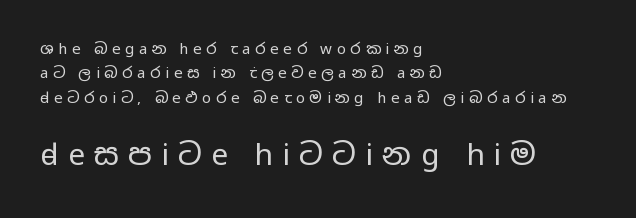
You can tell from the bare stems that sans-serif type was used. The letterforms stand isolated, each surrounded by extra space. No heavy texture on the line: the type isn't bold. The later block is typeset at a bigger size than the earlier block. Only glyphs here, with clear space below each row. The passage shown is typed in a proportional face where columns would drift.
